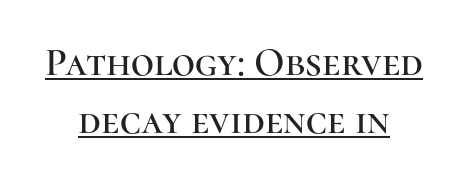
Q: Is the text italic (slanted)? A: No, it is upright.
Q: Is the typeface a serif or a sans-serif typeface? A: Serif.
Q: Is the text underlined? A: Yes.
Q: How is the paragraph aligned? A: Centered.
Q: Is the spacing between letters normal or unusually wide? A: Normal.
Q: Is the spacing between lines tight, normal or loose? A: Normal.
Q: Width (condensed, normal, or wide)? A: Normal.
Q: Stroke contrast? A: High.
Q: x-height? A: Medium.
Q: Monospaced? A: No.
